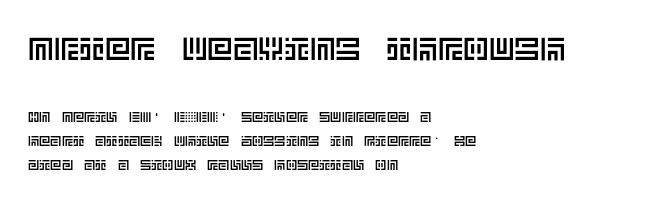
Q: Is the text italic (slanted)? A: No, it is upright.
Q: Is the text underlined? A: No.
Q: How is the paragraph aligned? A: Left-aligned.
Q: Is the spacing between letters normal or unusually wide? A: Normal.
Q: Which block of text is set in a larger size, the first (top) or the second (bottom)? A: The first (top) one.
Q: Width (condensed, normal, or wide)? A: Normal.
Q: x-height? A: Large.
